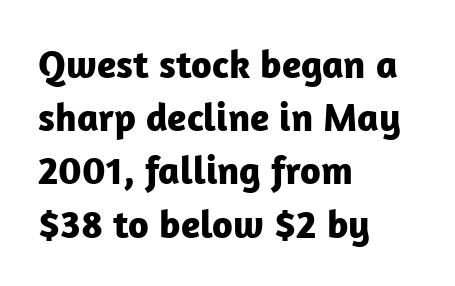
Leading matches the norm, producing a regular column. It's the straight-up-and-down kind of type. Note the varied advance widths — an 'i' is clearly narrower than an 'm'. Check where the strokes stop: nothing finishes them off — pure sans.
